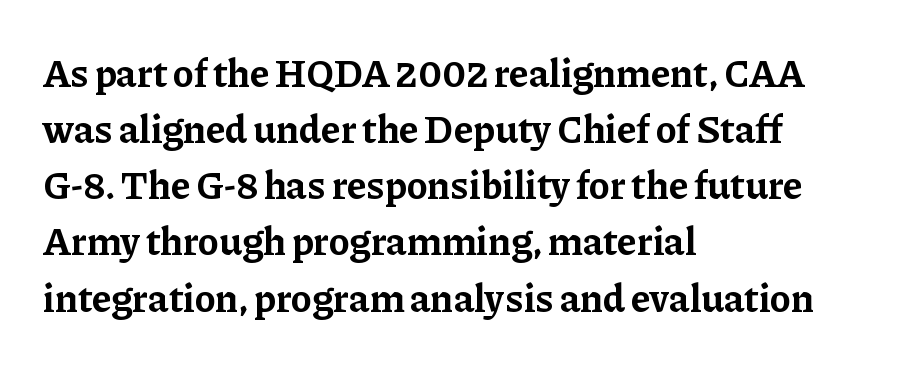
Q: Is the text bold? A: Yes.
Q: Is the text italic (slanted)? A: No, it is upright.
Q: Is the typeface a serif or a sans-serif typeface? A: Serif.
Q: Is the text underlined? A: No.
Q: How is the paragraph aligned? A: Left-aligned.
Q: Is the spacing between letters normal or unusually wide? A: Normal.
Q: Is the spacing between lines tight, normal or loose? A: Normal.
Q: Width (condensed, normal, or wide)? A: Normal.
Q: Stroke contrast? A: Low.
Q: x-height? A: Medium.
Q: Monospaced? A: No.
